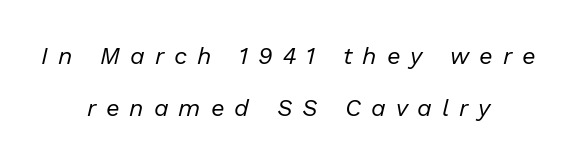
Q: Is the text bold? A: No.
Q: Is the text italic (slanted)? A: Yes, it leans right by about 13 degrees.
Q: Is the text underlined? A: No.
Q: How is the paragraph aligned? A: Centered.
Q: Is the spacing between letters normal or unusually wide? A: Unusually wide.
Q: Is the spacing between lines tight, normal or loose? A: Loose.
